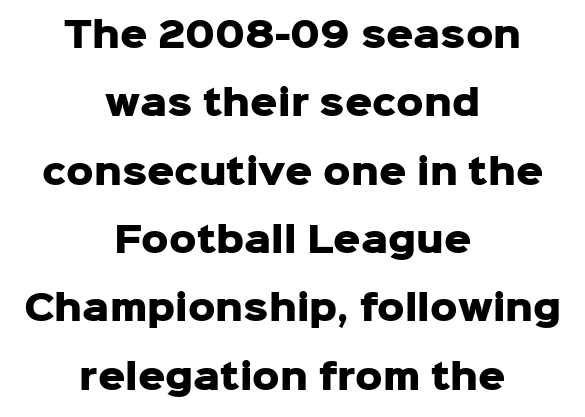
The rendering uses a large line-height, opening up the rows. Unmarked baselines from the first word to the last. A student would call this center alignment; a typographer would say set centered. This is heavy type, rendered in bold. Are there feet on the stems? There aren't — it's a sans. Tall strokes in this sample are plumb rather than angled.
